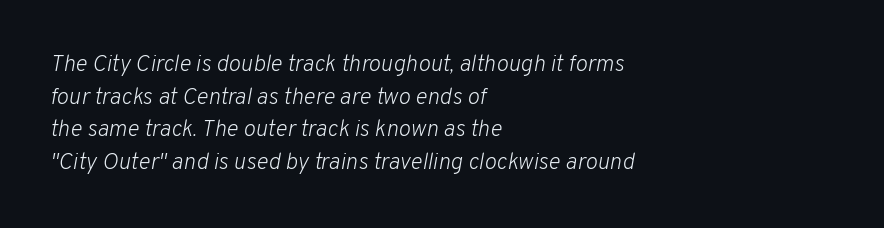
The image shows 23 px text type, italic (leaning right); set left-aligned, normal line spacing (1.42x), normal letter spacing, not underlined.
